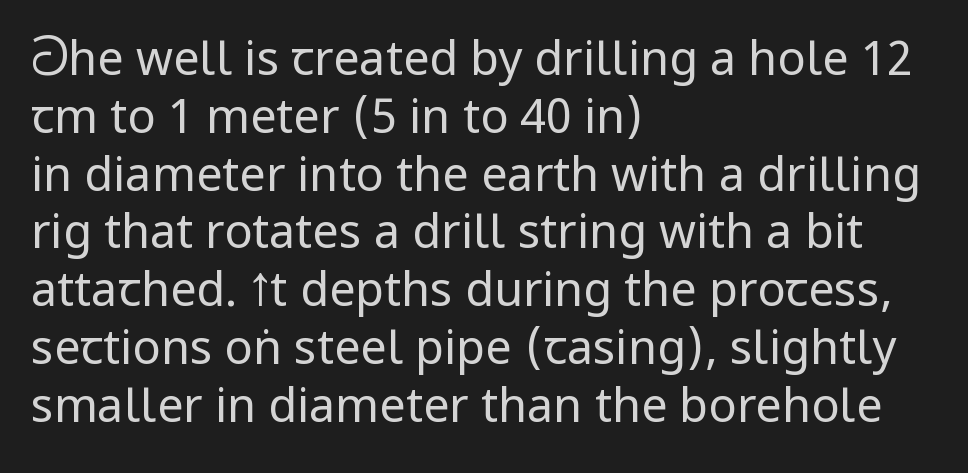
Q: Is the text bold? A: No.
Q: Is the text italic (slanted)? A: No, it is upright.
Q: Is the typeface a serif or a sans-serif typeface? A: Sans-serif.
Q: Is the text underlined? A: No.
Q: How is the paragraph aligned? A: Left-aligned.
Q: Is the spacing between letters normal or unusually wide? A: Normal.
Q: Width (condensed, normal, or wide)? A: Condensed.
Q: Stroke contrast? A: Low.
Q: x-height? A: Large.
Q: Monospaced? A: No.
